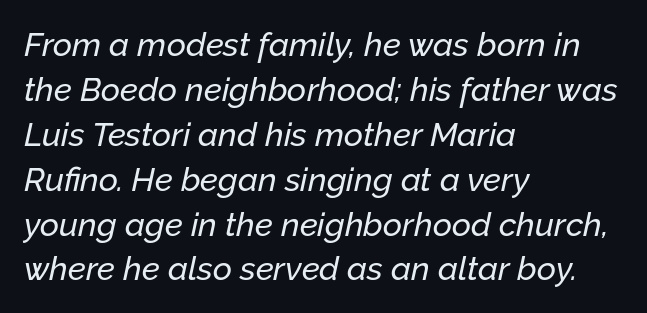
Q: Is the text italic (slanted)? A: Yes, it leans right by about 12 degrees.
Q: Is the text underlined? A: No.
Q: How is the paragraph aligned? A: Left-aligned.
Q: Is the spacing between letters normal or unusually wide? A: Normal.
Q: Is the spacing between lines tight, normal or loose? A: Normal.
Q: Width (condensed, normal, or wide)? A: Normal.
Q: Stroke contrast? A: Low.
Q: x-height? A: Medium.
Q: Monospaced? A: No.
